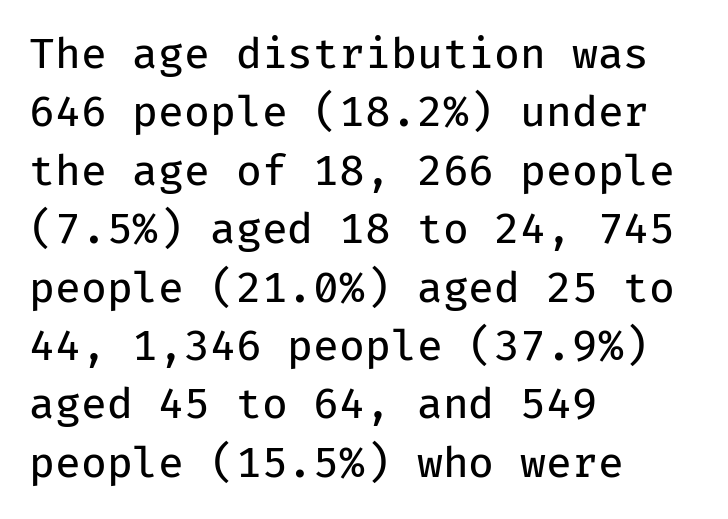
{"serif": "no", "italic": "no", "bold": "no", "weight": "regular", "width": "normal", "stroke_contrast": "low", "x_height": "medium", "monospaced": "yes", "underline": "no", "align": "left", "line_spacing": "normal", "line_spacing_ratio": 1.39, "letter_spacing": "normal", "letter_spacing_em": 0.0, "glyph_px": 42}
